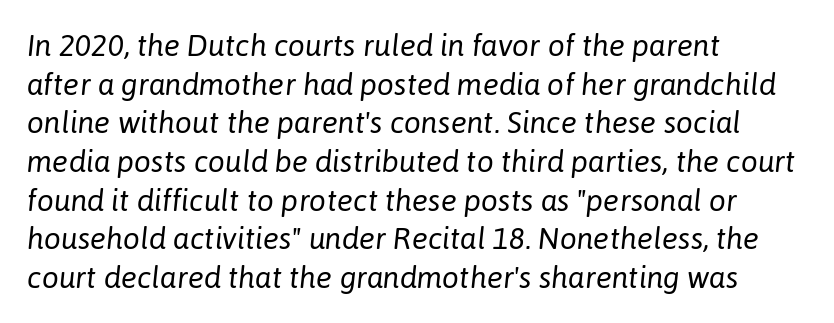
The image shows 30 px regular-weight type, italic (leaning right); set left-aligned, normal line spacing (1.29x), normal letter spacing, not underlined; low stroke contrast and a medium x-height.
